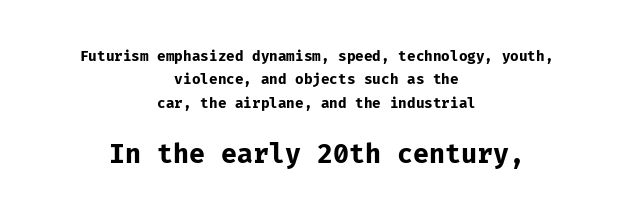
Nothing unusual about the tracking: characters are spaced as the font intends. Look at the glyph heights: the lower group is clearly the bigger setting. Both edges are ragged and mirror each other, which tells us the setting is centered. Do the letters lean? They stand straight. The sample has been set heavy, in full bold.
